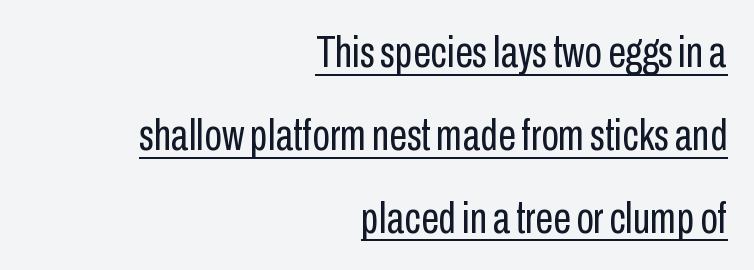
{"serif": "no", "italic": "no", "bold": "no", "weight": "regular", "width": "condensed", "stroke_contrast": "low", "x_height": "medium", "monospaced": "no", "underline": "yes", "align": "right", "line_spacing_ratio": 1.84, "letter_spacing": "normal", "letter_spacing_em": 0.0, "glyph_px": 45}
